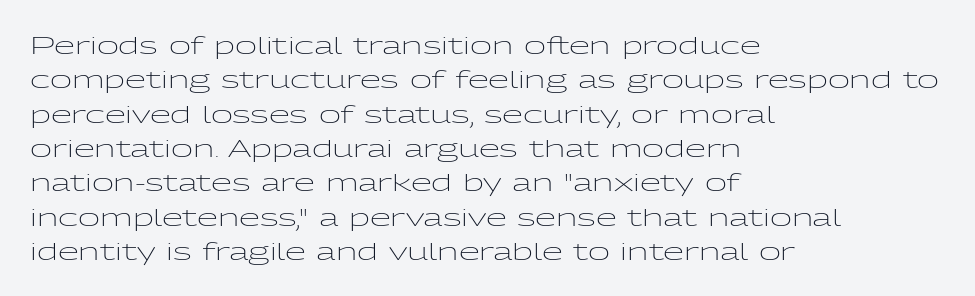
Q: Is the text bold? A: No.
Q: Is the text italic (slanted)? A: No, it is upright.
Q: Is the text underlined? A: No.
Q: How is the paragraph aligned? A: Left-aligned.
Q: Is the spacing between letters normal or unusually wide? A: Normal.
Q: Is the spacing between lines tight, normal or loose? A: Normal.
